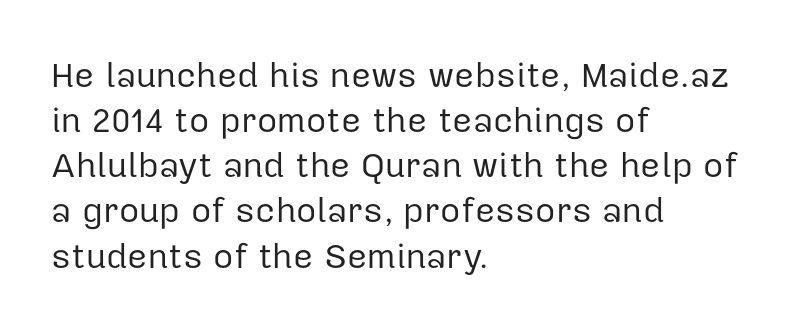
{"serif": "no", "italic": "no", "bold": "no", "weight": "regular", "width": "normal", "stroke_contrast": "low", "x_height": "medium", "monospaced": "no", "underline": "no", "align": "left", "line_spacing": "normal", "line_spacing_ratio": 1.29, "letter_spacing": "normal", "letter_spacing_em": 0.0, "glyph_px": 35}
